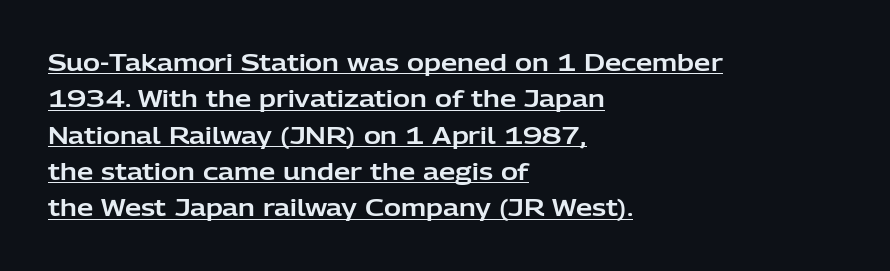
The image shows 23 px text type, upright; set left-aligned, normal line spacing (1.58x), normal letter spacing, underlined.
